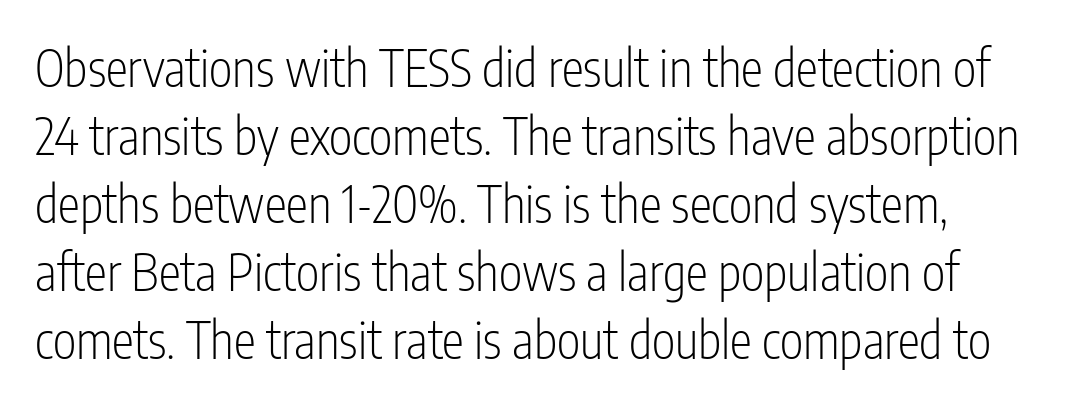
{"serif": "no", "italic": "no", "bold": "no", "weight": "light", "width": "condensed", "stroke_contrast": "low", "x_height": "medium", "monospaced": "no", "underline": "no", "line_spacing": "normal", "line_spacing_ratio": 1.36, "letter_spacing": "normal", "letter_spacing_em": 0.0, "glyph_px": 50}
